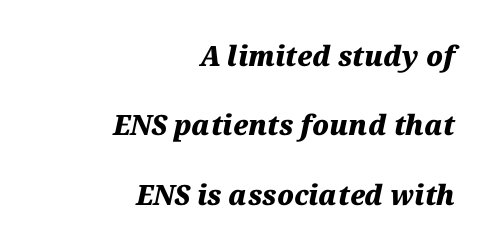
{"italic": "yes", "lean": "right", "slant_degrees": 12, "bold": "yes", "weight": "heavy", "width": "normal", "stroke_contrast": "medium", "x_height": "medium", "monospaced": "no", "underline": "no", "align": "right", "line_spacing": "loose", "line_spacing_ratio": 2.48, "letter_spacing": "normal", "letter_spacing_em": 0.0, "glyph_px": 28}
